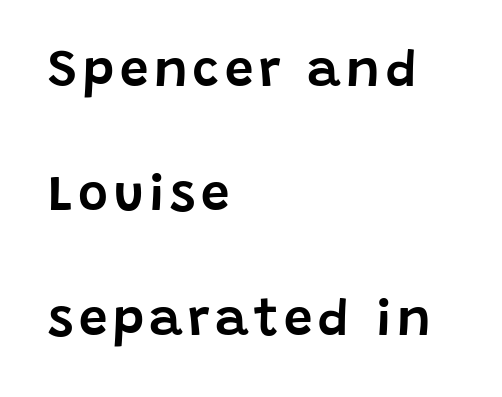
Q: Is the text italic (slanted)? A: No, it is upright.
Q: Is the typeface a serif or a sans-serif typeface? A: Sans-serif.
Q: Is the text underlined? A: No.
Q: How is the paragraph aligned? A: Left-aligned.
Q: Is the spacing between lines tight, normal or loose? A: Loose.
Q: Width (condensed, normal, or wide)? A: Normal.
Q: Stroke contrast? A: Low.
Q: x-height? A: Large.
Q: Monospaced? A: No.
